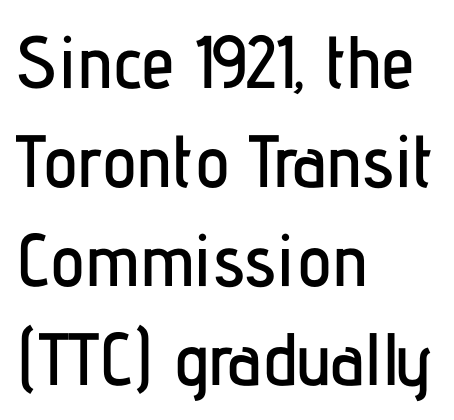
The image shows 74 px condensed sans-serif type, upright; set left-aligned, normal line spacing (1.34x), normal letter spacing, not underlined; low stroke contrast and a medium x-height.
